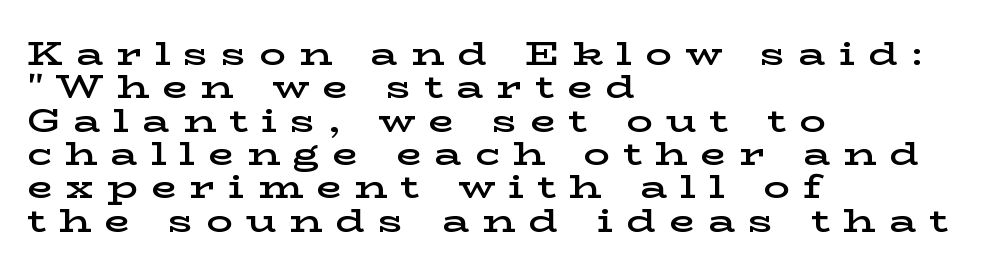
Q: Is the text bold? A: Semi-bold.
Q: Is the text italic (slanted)? A: No, it is upright.
Q: Is the typeface a serif or a sans-serif typeface? A: Serif.
Q: Is the text underlined? A: No.
Q: How is the paragraph aligned? A: Left-aligned.
Q: Is the spacing between letters normal or unusually wide? A: Unusually wide.
Q: Is the spacing between lines tight, normal or loose? A: Tight.
Q: Width (condensed, normal, or wide)? A: Wide.
Q: Stroke contrast? A: Low.
Q: x-height? A: Medium.
Q: Monospaced? A: No.
